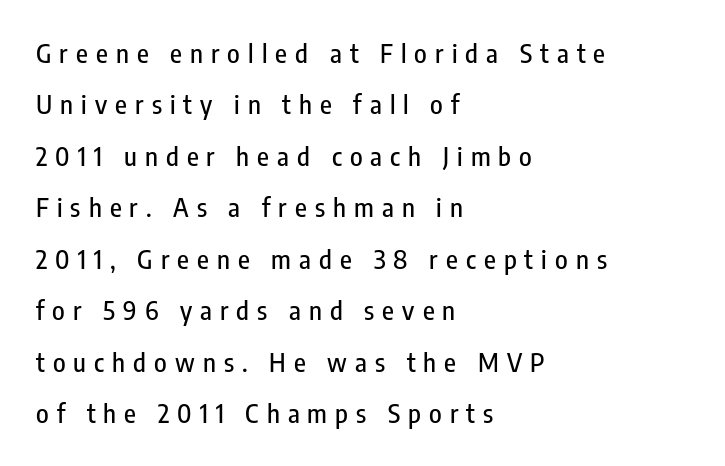
{"italic": "no", "underline": "no", "align": "left", "line_spacing": "loose", "line_spacing_ratio": 1.98, "letter_spacing": "wide", "letter_spacing_em": 0.31, "glyph_px": 26}
